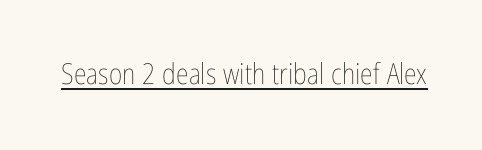
The typesetting does not lean heavy: it is not bold. Looks like regular typesetting: each glyph gets only the width it needs. Somebody hit Ctrl+U on this one — the words are underlined. In terms of posture, this sample is upright.
